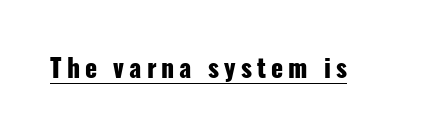
{"italic": "no", "bold": "yes", "underline": "yes", "letter_spacing": "wide", "letter_spacing_em": 0.2, "glyph_px": 25}
